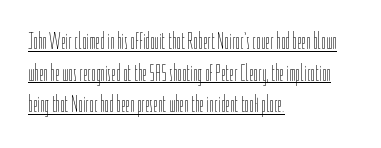
A roman cut, with each character standing at attention. Leading: standard. A continuous stroke trails under the words, as in a hyperlink. Between one letter and the next there's only the usual sliver of space. The characters are drawn with everyday or finer stroke widths. Left-aligned paragraph, ragged on the right.
